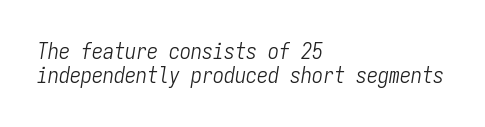
{"italic": "yes", "lean": "right", "slant_degrees": 9, "bold": "no", "underline": "no", "align": "left", "line_spacing": "tight", "line_spacing_ratio": 1.08, "letter_spacing": "normal", "letter_spacing_em": 0.0, "glyph_px": 22}
